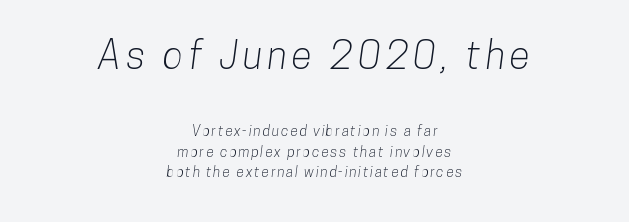
{"serif": "no", "width": "condensed", "stroke_contrast": "low", "x_height": "medium", "monospaced": "no", "underline": "no", "align": "center", "line_spacing": "normal", "line_spacing_ratio": 1.45, "larger_block": "first", "size_ratio": 2.71, "glyph_px": 38}
